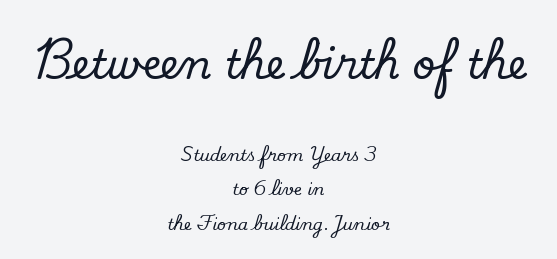
Q: Is the text italic (slanted)? A: Yes.
Q: Is the typeface a serif or a sans-serif typeface? A: Serif.
Q: Is the text underlined? A: No.
Q: How is the paragraph aligned? A: Centered.
Q: Is the spacing between letters normal or unusually wide? A: Normal.
Q: Is the spacing between lines tight, normal or loose? A: Loose.
Q: Which block of text is set in a larger size, the first (top) or the second (bottom)? A: The first (top) one.
Q: Width (condensed, normal, or wide)? A: Normal.
Q: Stroke contrast? A: Low.
Q: x-height? A: Small.
Q: Monospaced? A: No.
